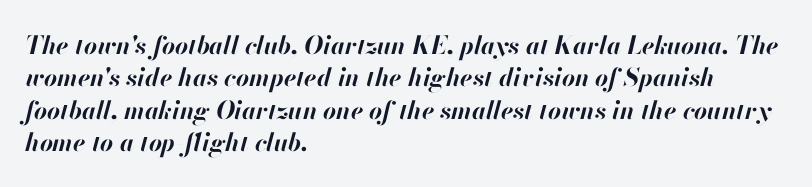
The image shows 25 px bold type, italic (leaning right); set left-aligned, normal line spacing (1.3x), normal letter spacing, not underlined.
